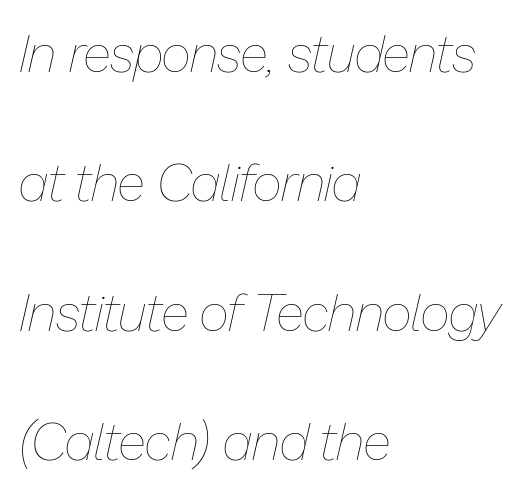
{"italic": "yes", "lean": "right", "slant_degrees": 13, "bold": "no", "weight": "thin", "width": "normal", "stroke_contrast": "low", "x_height": "medium", "monospaced": "no", "underline": "no", "align": "left", "line_spacing": "loose", "line_spacing_ratio": 2.49, "letter_spacing": "normal", "letter_spacing_em": 0.0, "glyph_px": 52}
